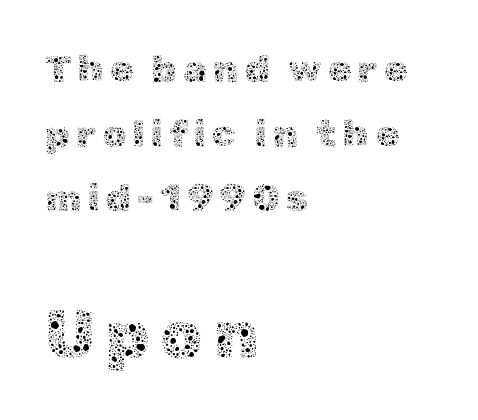
Q: Is the text bold? A: No.
Q: Is the text italic (slanted)? A: No, it is upright.
Q: Is the text underlined? A: No.
Q: How is the paragraph aligned? A: Left-aligned.
Q: Is the spacing between lines tight, normal or loose? A: Normal.
Q: Which block of text is set in a larger size, the first (top) or the second (bottom)? A: The second (bottom) one.
Q: Width (condensed, normal, or wide)? A: Normal.
Q: x-height? A: Medium.
Q: Monospaced? A: No.
